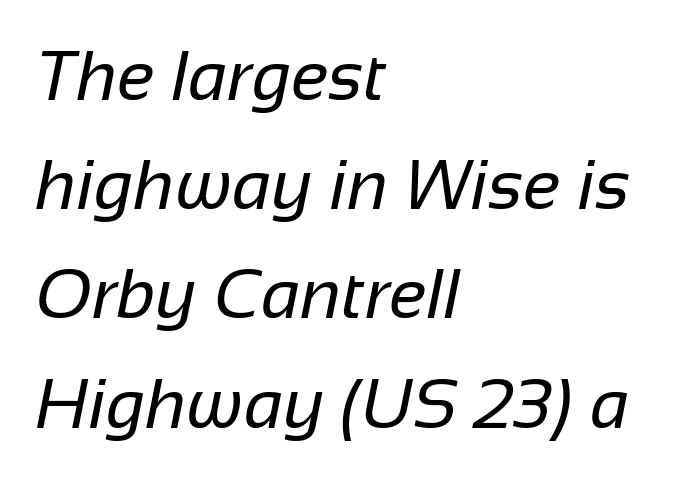
{"serif": "no", "bold": "no", "weight": "regular", "width": "normal", "stroke_contrast": "low", "x_height": "medium", "monospaced": "no", "underline": "no", "align": "left", "line_spacing": "normal", "line_spacing_ratio": 1.56, "letter_spacing": "normal", "letter_spacing_em": 0.0, "glyph_px": 70}
